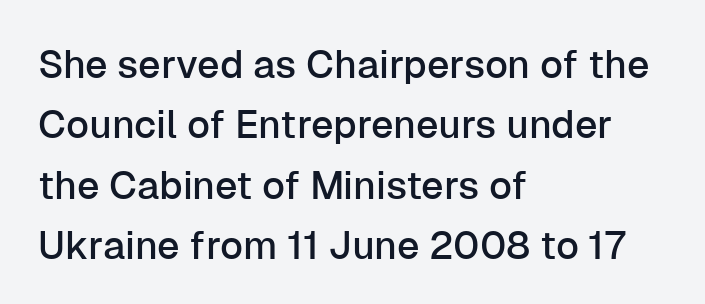
The image shows 39 px sans-serif type, upright; set left-aligned, normal line spacing (1.55x), normal letter spacing, not underlined; low stroke contrast and a medium x-height.
